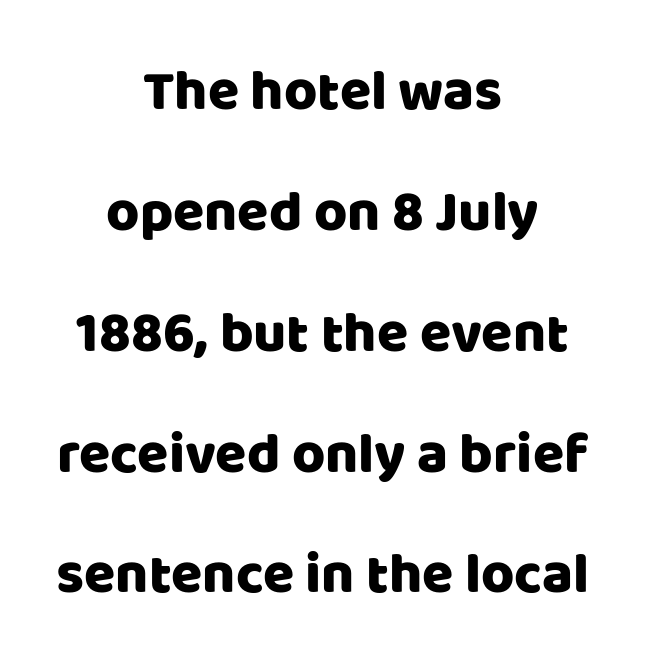
Q: Is the text italic (slanted)? A: No, it is upright.
Q: Is the typeface a serif or a sans-serif typeface? A: Sans-serif.
Q: Is the text underlined? A: No.
Q: How is the paragraph aligned? A: Centered.
Q: Is the spacing between letters normal or unusually wide? A: Normal.
Q: Is the spacing between lines tight, normal or loose? A: Loose.
Q: Width (condensed, normal, or wide)? A: Normal.
Q: Stroke contrast? A: Low.
Q: x-height? A: Large.
Q: Monospaced? A: No.
